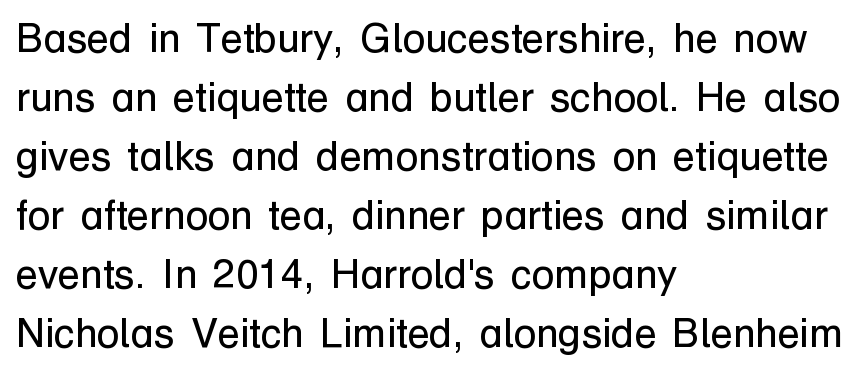
Q: Is the text bold? A: No.
Q: Is the text italic (slanted)? A: No, it is upright.
Q: Is the typeface a serif or a sans-serif typeface? A: Sans-serif.
Q: Is the text underlined? A: No.
Q: How is the paragraph aligned? A: Left-aligned.
Q: Is the spacing between letters normal or unusually wide? A: Normal.
Q: Is the spacing between lines tight, normal or loose? A: Normal.
Q: Width (condensed, normal, or wide)? A: Normal.
Q: Stroke contrast? A: Low.
Q: x-height? A: Medium.
Q: Monospaced? A: No.
